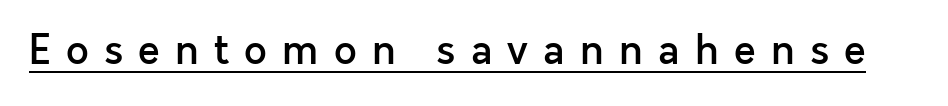
Q: Is the text bold? A: Semi-bold.
Q: Is the text italic (slanted)? A: No, it is upright.
Q: Is the typeface a serif or a sans-serif typeface? A: Sans-serif.
Q: Is the text underlined? A: Yes.
Q: Is the spacing between letters normal or unusually wide? A: Unusually wide.
Q: Width (condensed, normal, or wide)? A: Normal.
Q: x-height? A: Medium.
Q: Monospaced? A: No.
